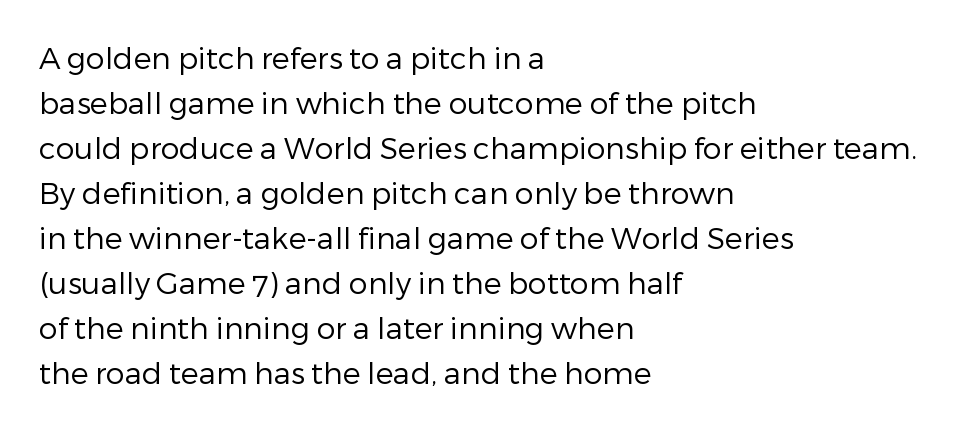
Q: Is the text bold? A: No.
Q: Is the text italic (slanted)? A: No, it is upright.
Q: Is the typeface a serif or a sans-serif typeface? A: Sans-serif.
Q: Is the text underlined? A: No.
Q: How is the paragraph aligned? A: Left-aligned.
Q: Is the spacing between letters normal or unusually wide? A: Normal.
Q: Is the spacing between lines tight, normal or loose? A: Normal.
Q: Width (condensed, normal, or wide)? A: Normal.
Q: Stroke contrast? A: Low.
Q: x-height? A: Medium.
Q: Monospaced? A: No.
